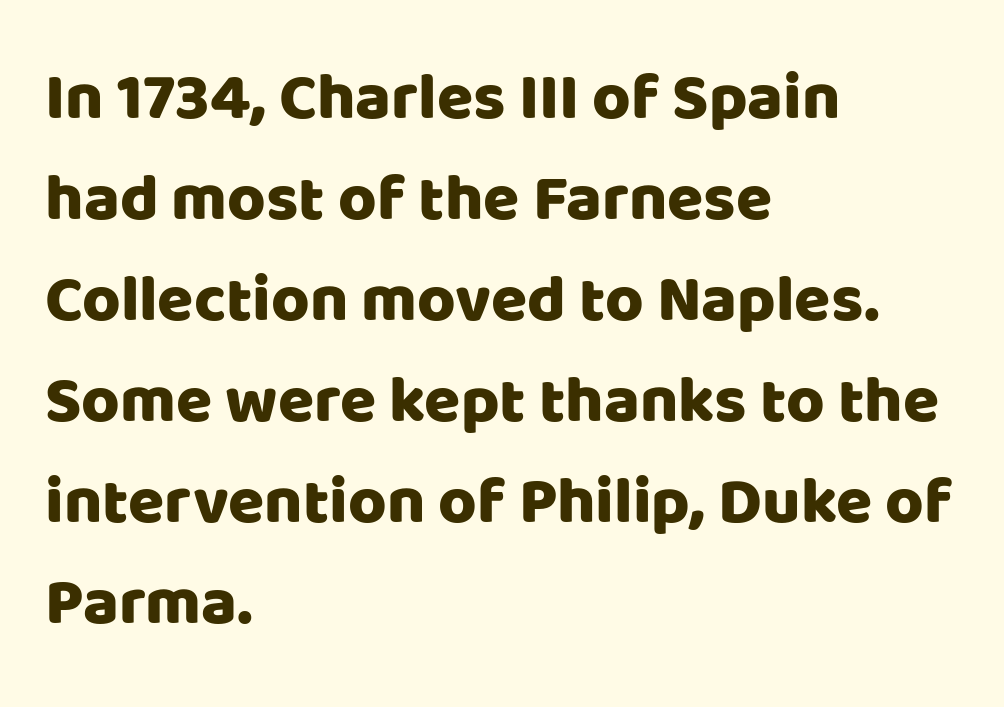
The image shows 66 px sans-serif type, upright; set left-aligned, normal line spacing (1.53x), normal letter spacing, not underlined; low stroke contrast and a large x-height.
